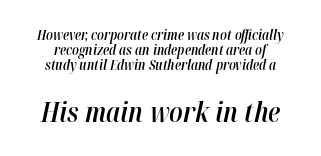
The image shows 28 px semibold, condensed type, italic (leaning right); set tight line spacing (1.06x), normal letter spacing, not underlined; the second (bottom) block is 2.0x larger; high stroke contrast and a medium x-height.
